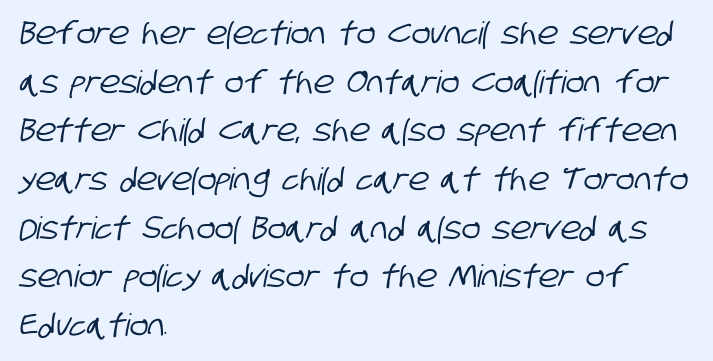
The setting favours the left margin, as ordinary paragraphs usually do. Regarding serifs, this sample does without them. Spacing verdict: proportional, widths tailored to each character. The letters sit at their default tracking, neither squeezed nor spread. Reading down the column, the eye jumps a familiar distance to each next line. The strip under each line holds only bare page.
